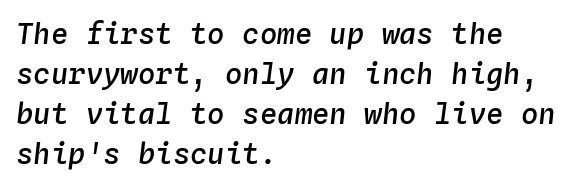
Q: Is the text bold? A: Semi-bold.
Q: Is the text italic (slanted)? A: Yes, it leans right by about 4 degrees.
Q: Is the text underlined? A: No.
Q: How is the paragraph aligned? A: Left-aligned.
Q: Is the spacing between letters normal or unusually wide? A: Normal.
Q: Is the spacing between lines tight, normal or loose? A: Normal.
Q: Width (condensed, normal, or wide)? A: Normal.
Q: Stroke contrast? A: Low.
Q: x-height? A: Medium.
Q: Monospaced? A: Yes.
